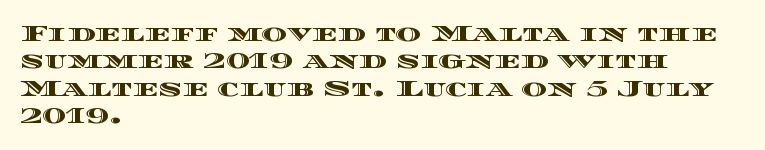
The lines are quadded left. Bare-footed words on every line. Notice how the stems are strictly vertical — no italics here. The gaps between neighbouring characters are ordinary and unremarkable.
